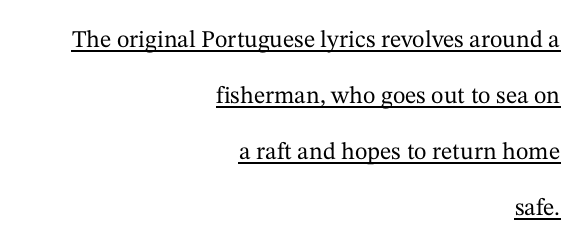
Every stem runs plumb, perpendicular to the baseline. This rendering leaves character spacing at its baseline value. Students, observe the line beneath the letters — that is underlining. A student would call this right alignment; a typographer would say flush right, rag left.
